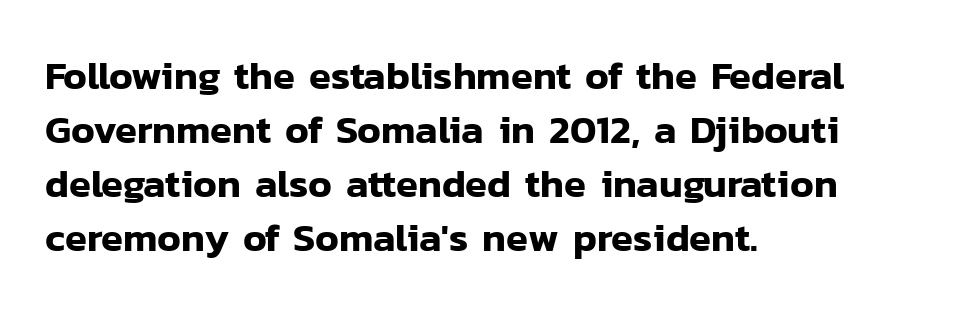
The image shows 40 px sans-serif type, upright; set left-aligned, normal line spacing (1.35x), normal letter spacing, not underlined; low stroke contrast and a medium x-height.
